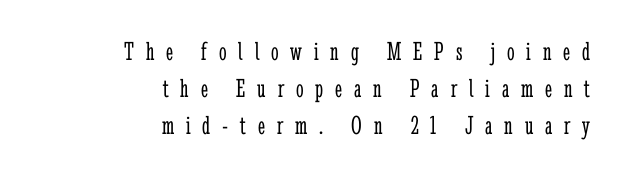
Q: Is the text bold? A: No.
Q: Is the text italic (slanted)? A: No, it is upright.
Q: Is the text underlined? A: No.
Q: How is the paragraph aligned? A: Right-aligned.
Q: Is the spacing between letters normal or unusually wide? A: Unusually wide.
Q: Is the spacing between lines tight, normal or loose? A: Normal.
